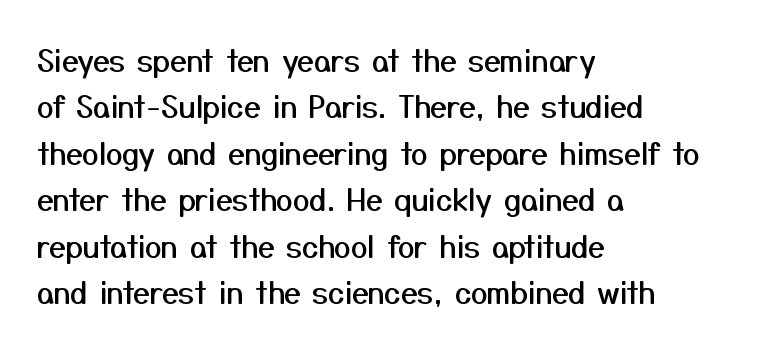
Q: Is the text italic (slanted)? A: No, it is upright.
Q: Is the typeface a serif or a sans-serif typeface? A: Sans-serif.
Q: Is the text underlined? A: No.
Q: How is the paragraph aligned? A: Left-aligned.
Q: Is the spacing between letters normal or unusually wide? A: Normal.
Q: Is the spacing between lines tight, normal or loose? A: Normal.
Q: Width (condensed, normal, or wide)? A: Normal.
Q: Stroke contrast? A: Medium.
Q: x-height? A: Medium.
Q: Monospaced? A: No.
